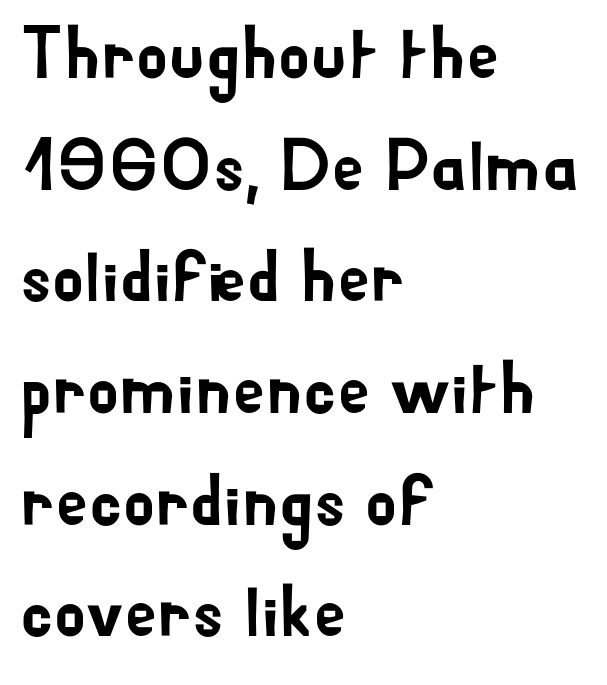
Q: Is the text italic (slanted)? A: No, it is upright.
Q: Is the typeface a serif or a sans-serif typeface? A: Sans-serif.
Q: Is the text underlined? A: No.
Q: How is the paragraph aligned? A: Left-aligned.
Q: Is the spacing between letters normal or unusually wide? A: Normal.
Q: Is the spacing between lines tight, normal or loose? A: Normal.
Q: Width (condensed, normal, or wide)? A: Normal.
Q: Stroke contrast? A: Low.
Q: x-height? A: Small.
Q: Monospaced? A: No.
